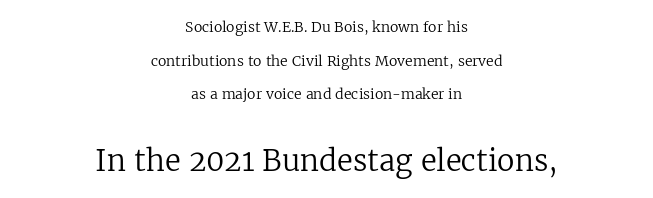
{"serif": "yes", "italic": "no", "bold": "no", "weight": "regular", "width": "normal", "stroke_contrast": "low", "x_height": "medium", "monospaced": "no", "underline": "no", "align": "center", "line_spacing": "loose", "line_spacing_ratio": 2.41, "letter_spacing": "normal", "letter_spacing_em": 0.0, "larger_block": "second", "size_ratio": 2.07, "glyph_px": 29}
